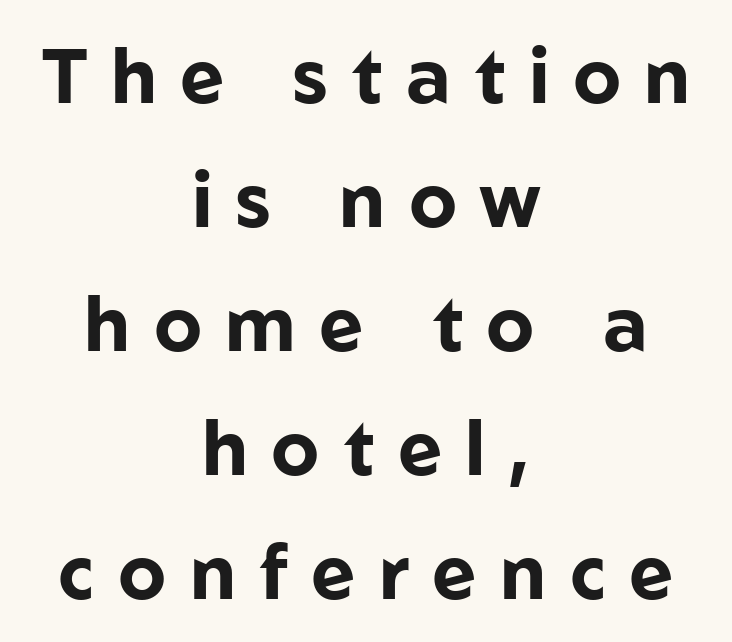
Q: Is the text bold? A: Yes.
Q: Is the text italic (slanted)? A: No, it is upright.
Q: Is the typeface a serif or a sans-serif typeface? A: Sans-serif.
Q: Is the text underlined? A: No.
Q: How is the paragraph aligned? A: Centered.
Q: Is the spacing between letters normal or unusually wide? A: Unusually wide.
Q: Is the spacing between lines tight, normal or loose? A: Normal.
Q: Width (condensed, normal, or wide)? A: Normal.
Q: Stroke contrast? A: Low.
Q: x-height? A: Medium.
Q: Monospaced? A: No.
